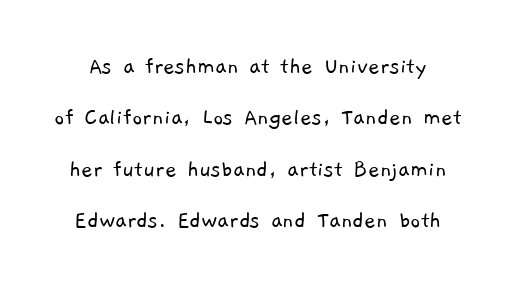
Q: Is the text bold? A: No.
Q: Is the text underlined? A: No.
Q: Is the spacing between letters normal or unusually wide? A: Normal.
Q: Is the spacing between lines tight, normal or loose? A: Loose.
